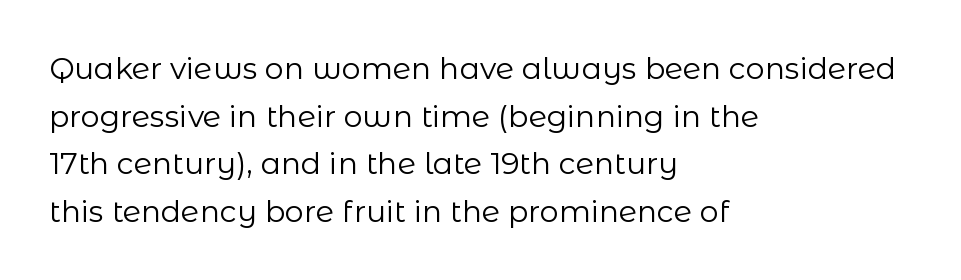
{"serif": "no", "italic": "no", "bold": "no", "weight": "regular", "width": "normal", "stroke_contrast": "low", "x_height": "medium", "monospaced": "no", "underline": "no", "align": "left", "line_spacing": "normal", "line_spacing_ratio": 1.59, "letter_spacing": "normal", "letter_spacing_em": 0.0, "glyph_px": 30}
